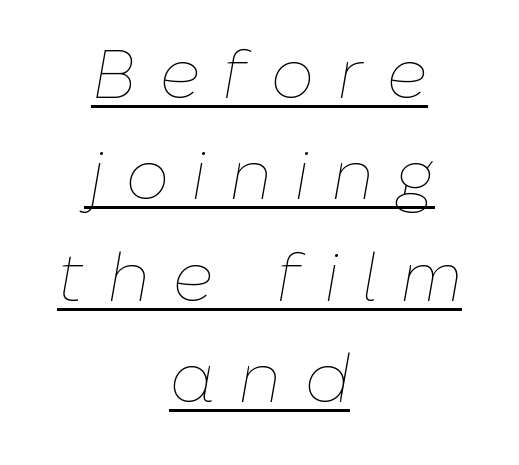
The image shows 69 px thin type, italic (leaning right); set centered, normal line spacing (1.47x), unusually wide letter spacing (+0.33 em), underlined; low stroke contrast and a medium x-height.
